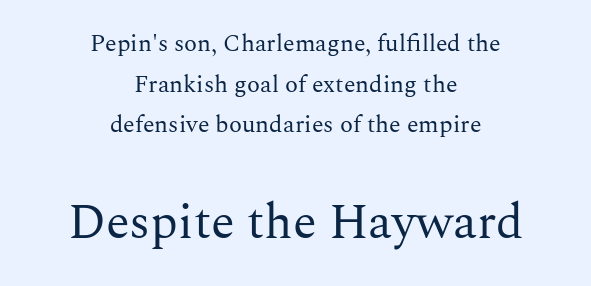
Q: Is the text bold? A: No.
Q: Is the text italic (slanted)? A: No, it is upright.
Q: Is the typeface a serif or a sans-serif typeface? A: Serif.
Q: Is the text underlined? A: No.
Q: How is the paragraph aligned? A: Centered.
Q: Is the spacing between letters normal or unusually wide? A: Normal.
Q: Is the spacing between lines tight, normal or loose? A: Normal.
Q: Which block of text is set in a larger size, the first (top) or the second (bottom)? A: The second (bottom) one.
Q: Width (condensed, normal, or wide)? A: Normal.
Q: Stroke contrast? A: Medium.
Q: x-height? A: Medium.
Q: Monospaced? A: No.
